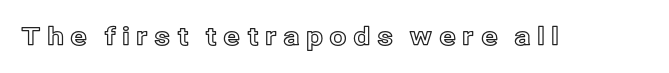
The image shows 25 px text type, upright; set unusually wide letter spacing (+0.24 em), not underlined.
